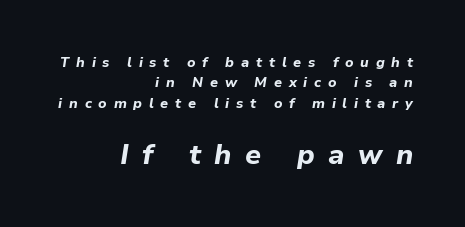
{"italic": "yes", "lean": "right", "slant_degrees": 9, "bold": "yes", "weight": "bold", "width": "normal", "stroke_contrast": "low", "x_height": "medium", "monospaced": "no", "underline": "no", "align": "right", "line_spacing": "normal", "line_spacing_ratio": 1.45, "letter_spacing": "wide", "letter_spacing_em": 0.48, "larger_block": "second", "size_ratio": 2.0, "glyph_px": 28}
